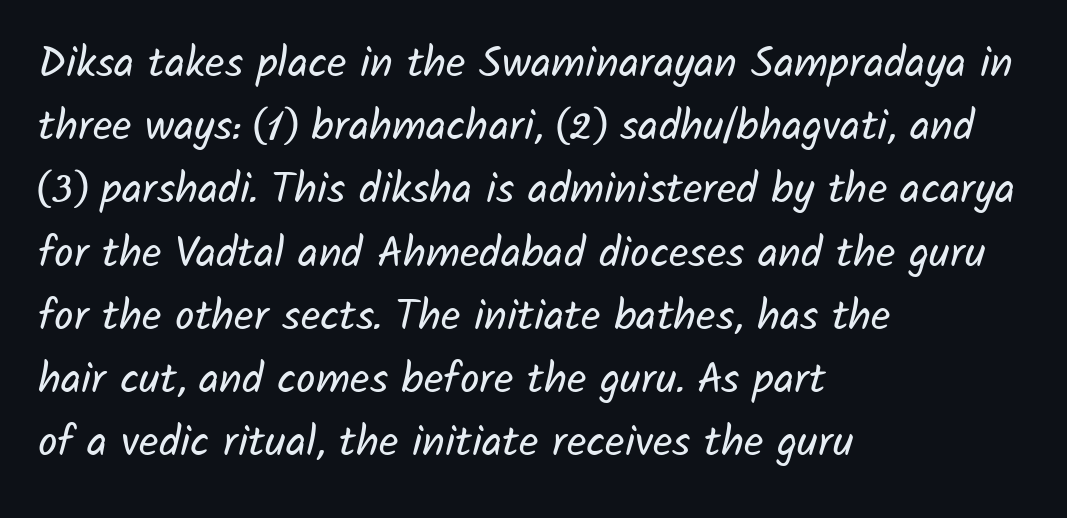
The image shows 43 px regular-weight sans-serif type; set left-aligned, normal line spacing (1.47x), normal letter spacing, not underlined; low stroke contrast and a medium x-height.
